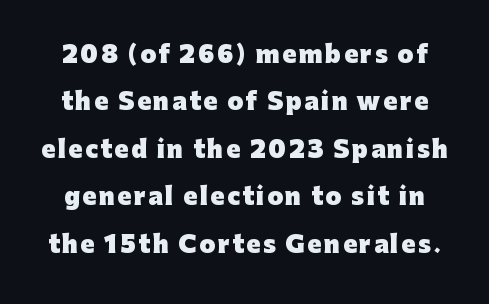
The image shows 23 px bold type, upright; set loose line spacing (2.06x), not underlined.
